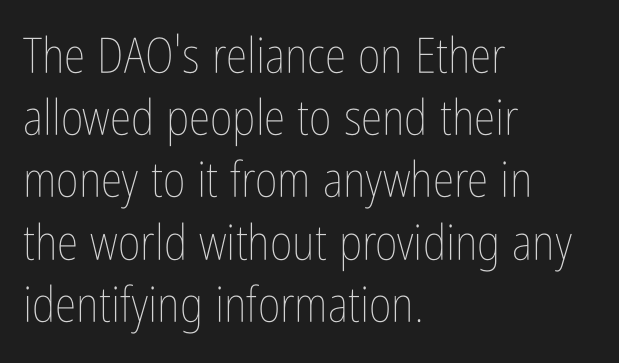
Q: Is the text bold? A: No.
Q: Is the text italic (slanted)? A: No, it is upright.
Q: Is the text underlined? A: No.
Q: How is the paragraph aligned? A: Left-aligned.
Q: Is the spacing between letters normal or unusually wide? A: Normal.
Q: Is the spacing between lines tight, normal or loose? A: Normal.
Q: Width (condensed, normal, or wide)? A: Condensed.
Q: Stroke contrast? A: Low.
Q: x-height? A: Medium.
Q: Monospaced? A: No.
